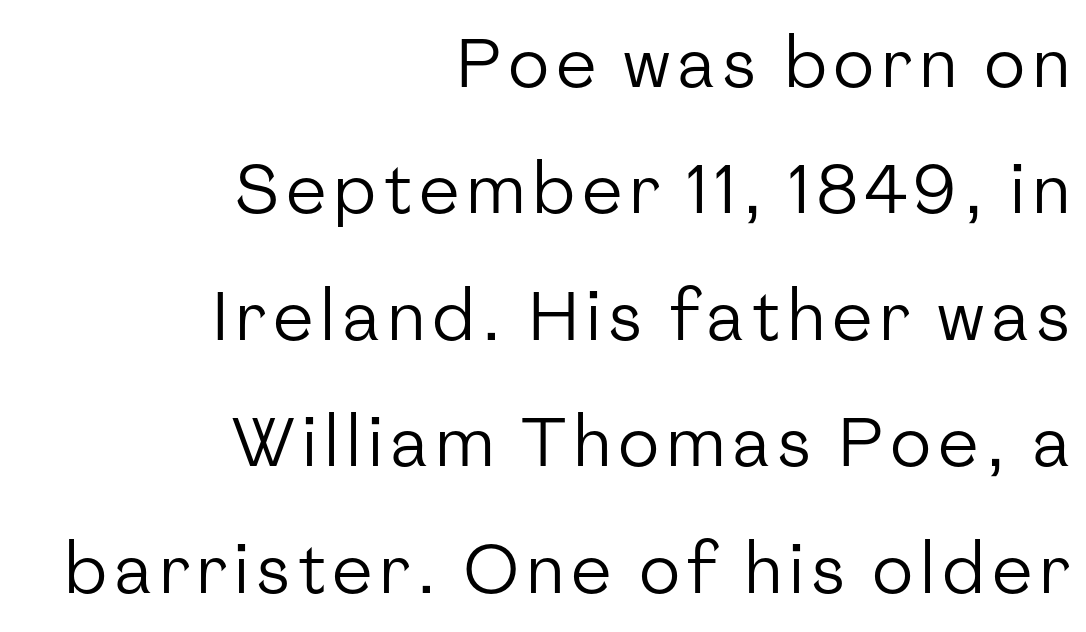
Q: Is the text bold? A: No.
Q: Is the text italic (slanted)? A: No, it is upright.
Q: Is the typeface a serif or a sans-serif typeface? A: Sans-serif.
Q: Is the text underlined? A: No.
Q: How is the paragraph aligned? A: Right-aligned.
Q: Width (condensed, normal, or wide)? A: Normal.
Q: Stroke contrast? A: Low.
Q: x-height? A: Medium.
Q: Monospaced? A: No.
